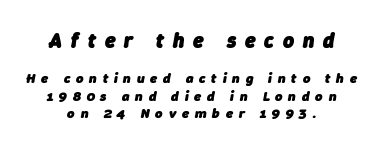
{"italic": "yes", "lean": "right", "slant_degrees": 9, "bold": "yes", "underline": "no", "align": "center", "line_spacing": "normal", "line_spacing_ratio": 1.25, "letter_spacing": "wide", "letter_spacing_em": 0.42, "larger_block": "first", "size_ratio": 1.5, "glyph_px": 21}
